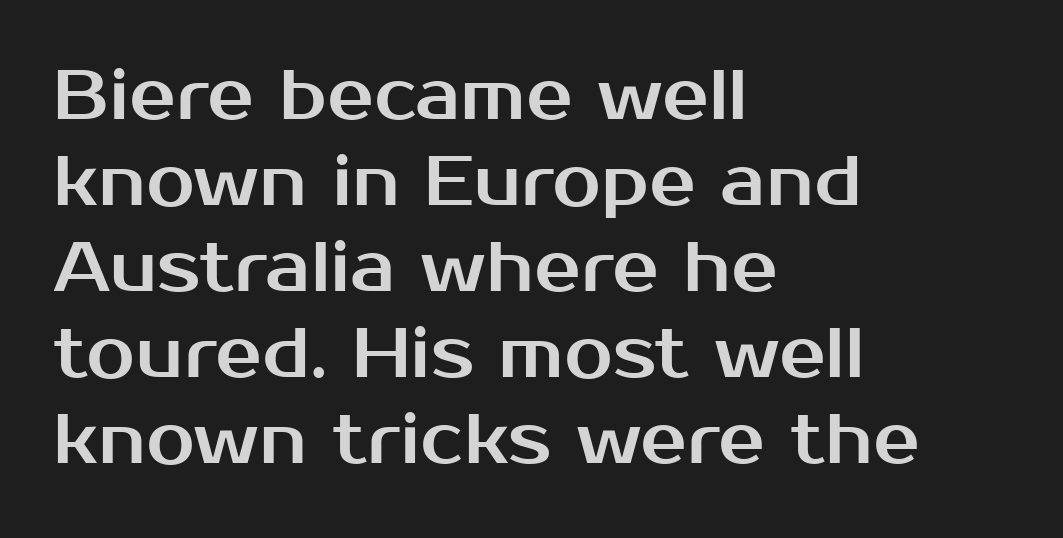
Q: Is the text italic (slanted)? A: No, it is upright.
Q: Is the typeface a serif or a sans-serif typeface? A: Sans-serif.
Q: Is the text underlined? A: No.
Q: How is the paragraph aligned? A: Left-aligned.
Q: Is the spacing between letters normal or unusually wide? A: Normal.
Q: Width (condensed, normal, or wide)? A: Normal.
Q: Stroke contrast? A: Medium.
Q: x-height? A: Medium.
Q: Monospaced? A: No.
